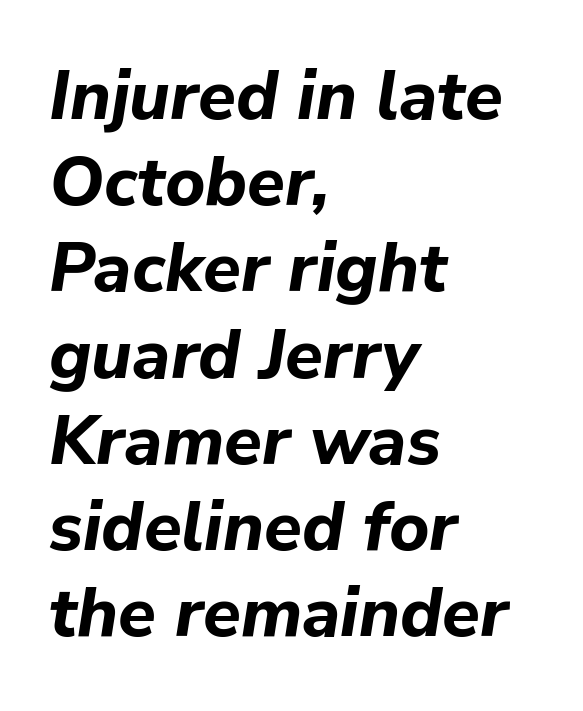
The image shows 69 px bold type, italic (leaning right); set left-aligned, normal line spacing (1.25x), normal letter spacing, not underlined; low stroke contrast and a medium x-height.
